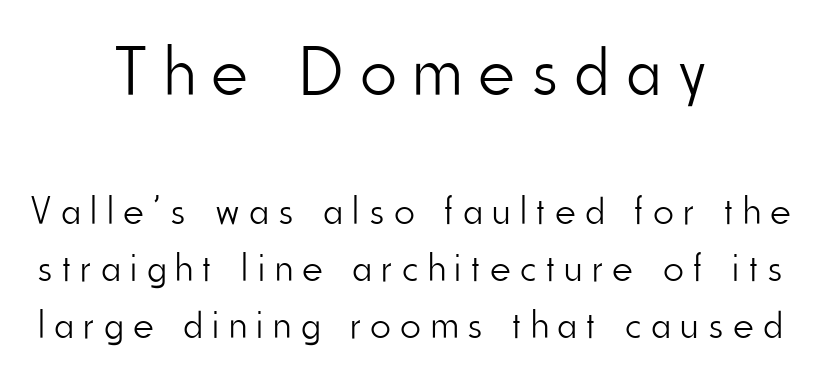
{"serif": "no", "italic": "no", "bold": "no", "weight": "light", "width": "condensed", "stroke_contrast": "low", "x_height": "small", "monospaced": "no", "underline": "no", "align": "center", "line_spacing": "normal", "line_spacing_ratio": 1.47, "letter_spacing": "wide", "letter_spacing_em": 0.26, "larger_block": "first", "size_ratio": 1.77, "glyph_px": 69}
